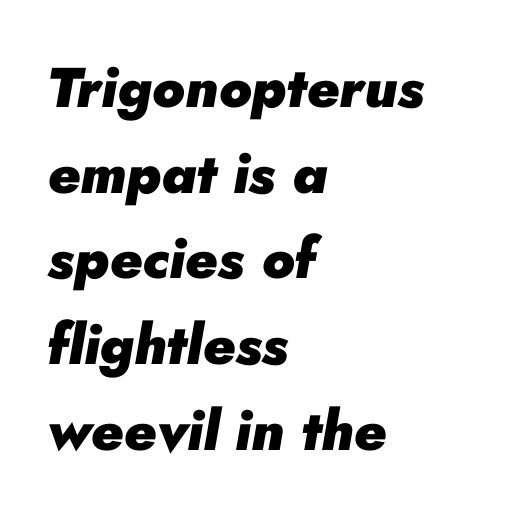
The vertical gap from one line to the next is medium. Note the varied advance widths — an 'i' is clearly narrower than an 'm'. A bare baseline throughout the passage. Observe the ordinary spacing: letters are neighbours, not strangers.
